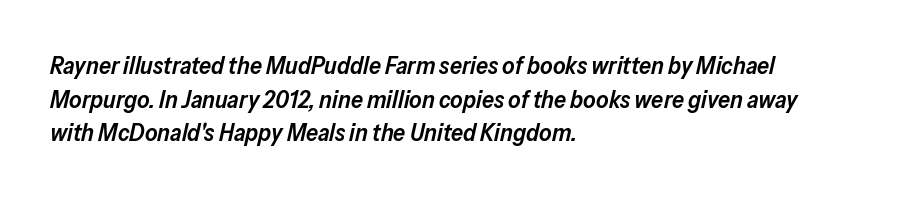
Q: Is the text bold? A: Semi-bold.
Q: Is the text italic (slanted)? A: Yes, it leans right by about 13 degrees.
Q: Is the text underlined? A: No.
Q: How is the paragraph aligned? A: Left-aligned.
Q: Is the spacing between letters normal or unusually wide? A: Normal.
Q: Is the spacing between lines tight, normal or loose? A: Normal.
